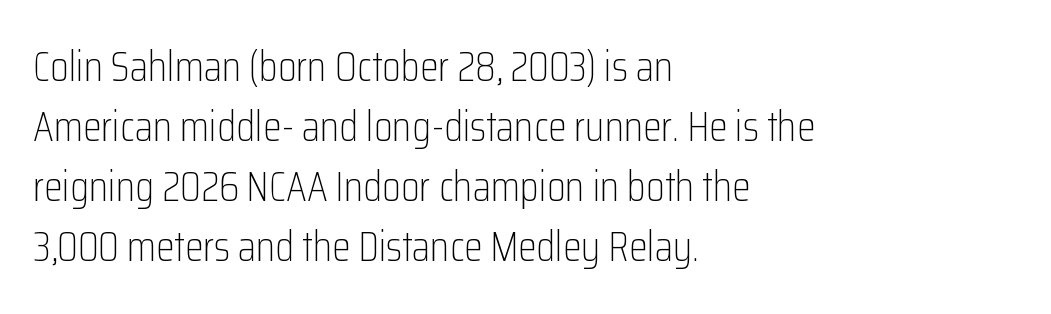
Check under the words: just untouched page. Whoever set this chose a conventional vertical rhythm. You could call the tracking neutral — neither tight nor loose. Visually the block forms a straight wall on the left and a jagged coastline on the right. The lettering holds an erect, upright posture throughout. Think of a printed novel: that variable character pitch is what you see here.
